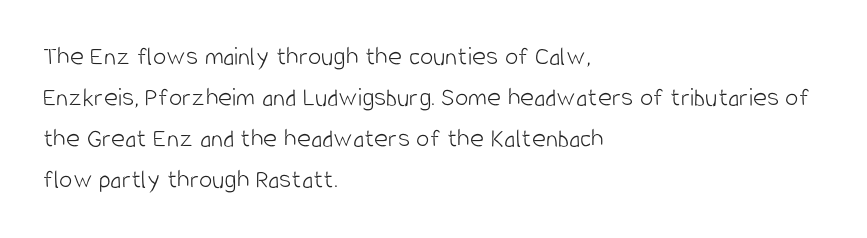
On a weight scale, this lands at 450 or below. The passage shown has conventional tracking throughout. A normal amount of white space separates one row of letters from the next. The rag falls on the right side of this text block.
